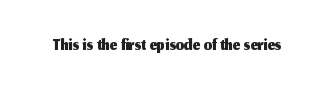
Is there any slant? The stems are plumb. Descenders are the only things crossing below the line. The line texture is even and compact thanks to regular tracking.
